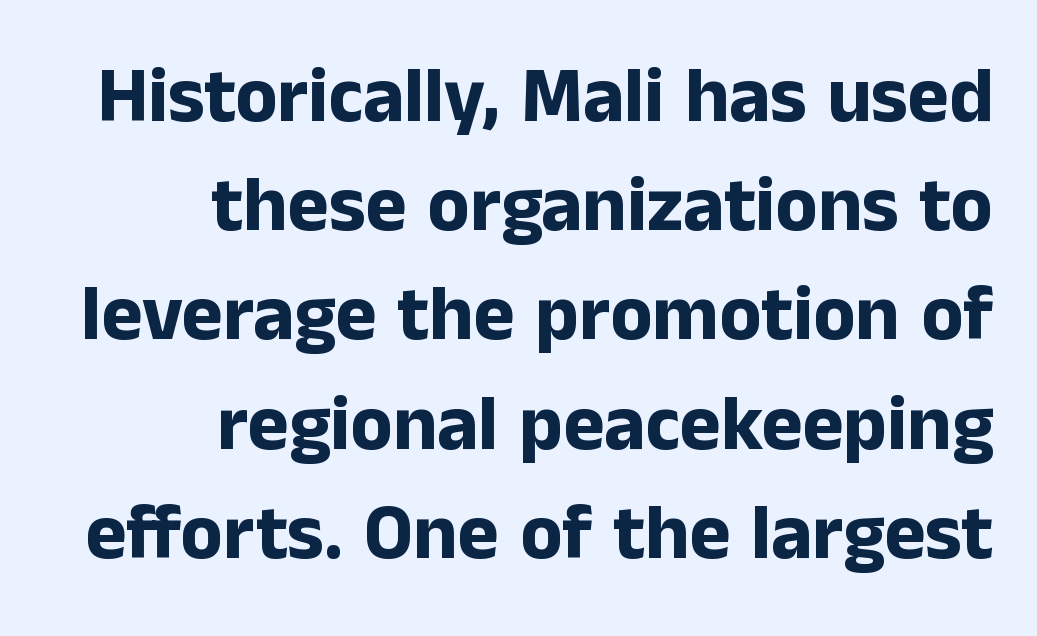
{"serif": "no", "italic": "no", "bold": "yes", "weight": "bold", "width": "normal", "stroke_contrast": "low", "x_height": "medium", "monospaced": "no", "underline": "no", "align": "right", "line_spacing": "normal", "line_spacing_ratio": 1.4, "letter_spacing": "normal", "letter_spacing_em": 0.0, "glyph_px": 78}
